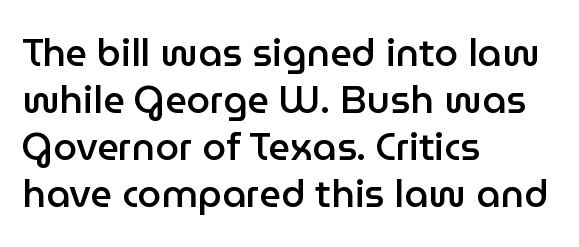
{"serif": "no", "italic": "no", "bold": "semi", "weight": "semibold", "width": "normal", "stroke_contrast": "low", "x_height": "medium", "monospaced": "no", "underline": "no", "align": "left", "line_spacing_ratio": 1.24, "letter_spacing": "normal", "letter_spacing_em": 0.0, "glyph_px": 38}
